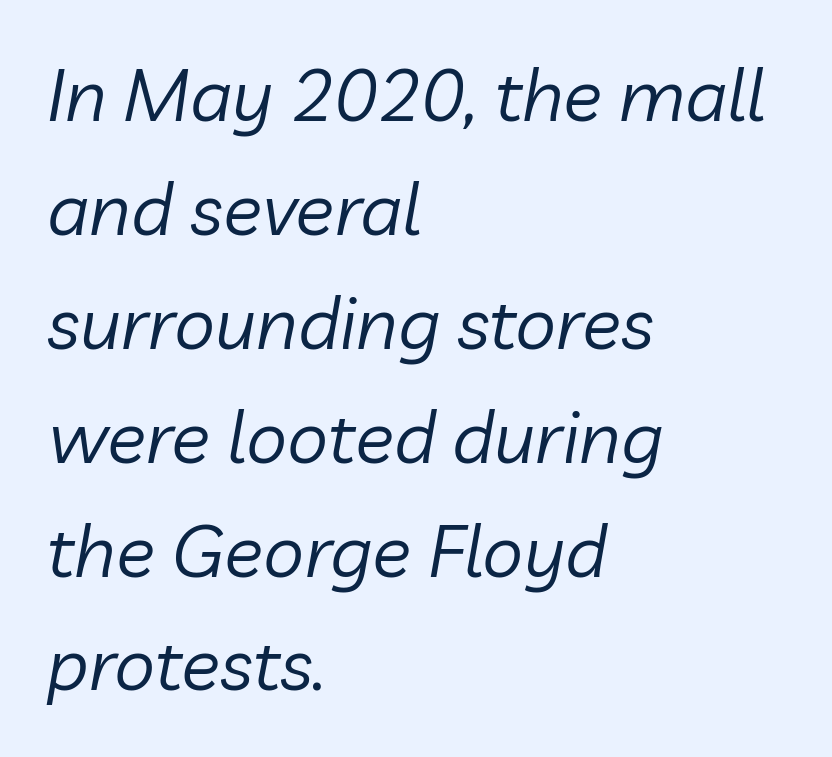
Q: Is the text bold? A: No.
Q: Is the text italic (slanted)? A: Yes, it leans right by about 10 degrees.
Q: Is the text underlined? A: No.
Q: How is the paragraph aligned? A: Left-aligned.
Q: Is the spacing between letters normal or unusually wide? A: Normal.
Q: Is the spacing between lines tight, normal or loose? A: Normal.
Q: Width (condensed, normal, or wide)? A: Normal.
Q: Stroke contrast? A: Low.
Q: x-height? A: Medium.
Q: Monospaced? A: No.
